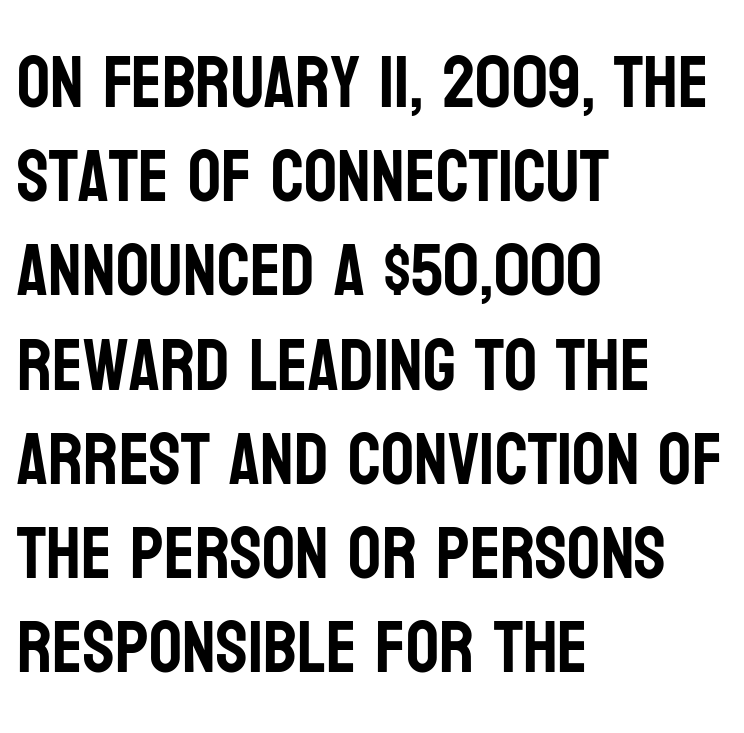
This sample keeps an unexceptional amount of space between lines. The paragraph has a hard left edge and a soft right edge. The horizontal fit of the characters is conventional and even. These lines are rendered in a variable-pitch font. Nope, no serifs anywhere on these letters.
